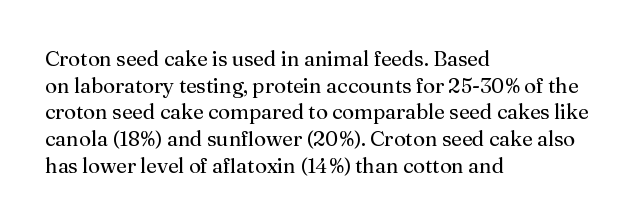
{"italic": "no", "bold": "no", "underline": "no", "align": "left", "line_spacing": "normal", "line_spacing_ratio": 1.27, "letter_spacing": "normal", "letter_spacing_em": 0.0, "glyph_px": 21}
